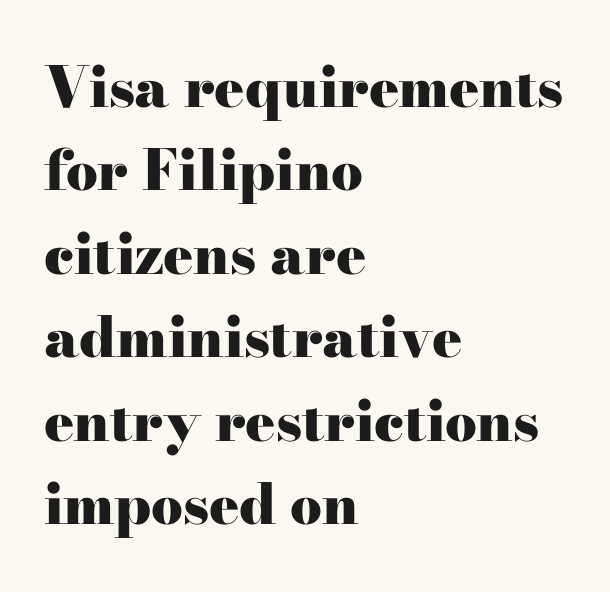
The gap between lines stays unmarked. Baseline-to-baseline distance is the conventional proportion of letter height. The text was rendered using a seriffed face with decorative stroke endings. Pretty heavy lettering here — definitely bold. The text block is weighted toward the left margin, trailing off unevenly rightward.
